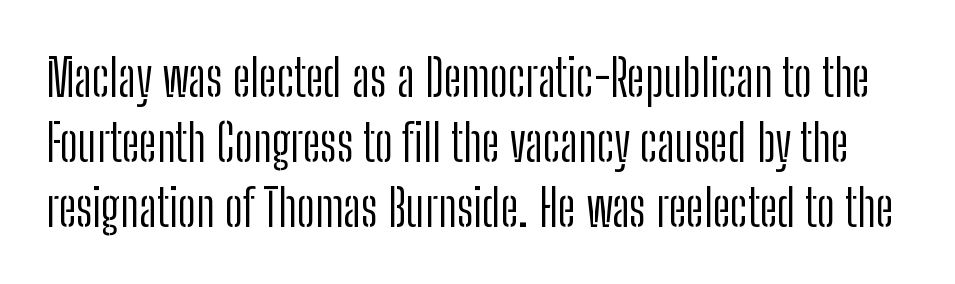
{"serif": "no", "italic": "no", "bold": "no", "weight": "light", "width": "condensed", "stroke_contrast": "low", "x_height": "medium", "monospaced": "no", "underline": "no", "line_spacing": "normal", "line_spacing_ratio": 1.27, "letter_spacing": "normal", "letter_spacing_em": 0.0, "glyph_px": 51}
